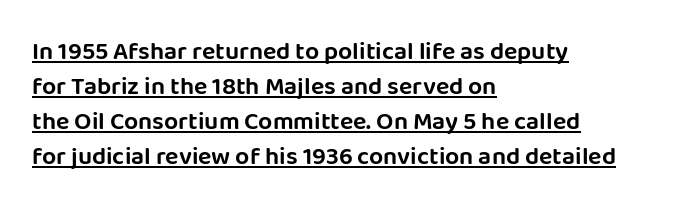
{"italic": "no", "underline": "yes", "align": "left", "line_spacing": "normal", "line_spacing_ratio": 1.4, "letter_spacing": "normal", "letter_spacing_em": 0.0, "glyph_px": 25}
